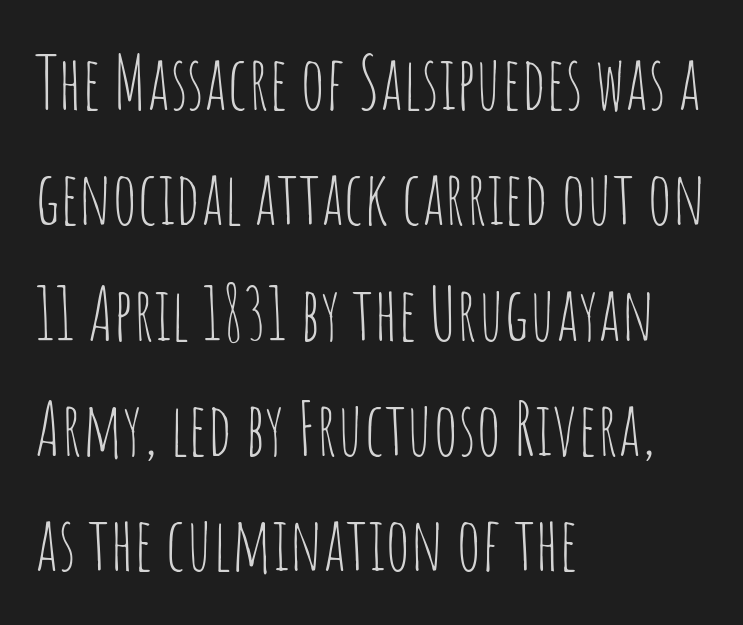
{"serif": "no", "italic": "no", "bold": "no", "weight": "thin", "width": "condensed", "stroke_contrast": "low", "x_height": "large", "monospaced": "no", "underline": "no", "align": "left", "line_spacing": "normal", "line_spacing_ratio": 1.58, "letter_spacing": "normal", "letter_spacing_em": 0.0, "glyph_px": 73}
